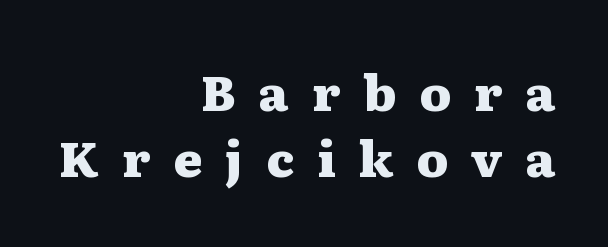
The type is letterspaced generously, with wide tracking. Reading down the column, the eye jumps a familiar distance to each next line. Honestly, there is no underline to notice here at all. Type style note: has serifs.
